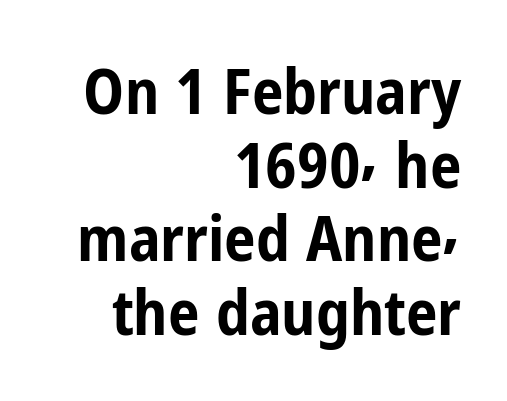
The image shows 63 px bold, condensed sans-serif type, upright; set right-aligned, line spacing 1.17x, normal letter spacing, not underlined; low stroke contrast and a medium x-height.
